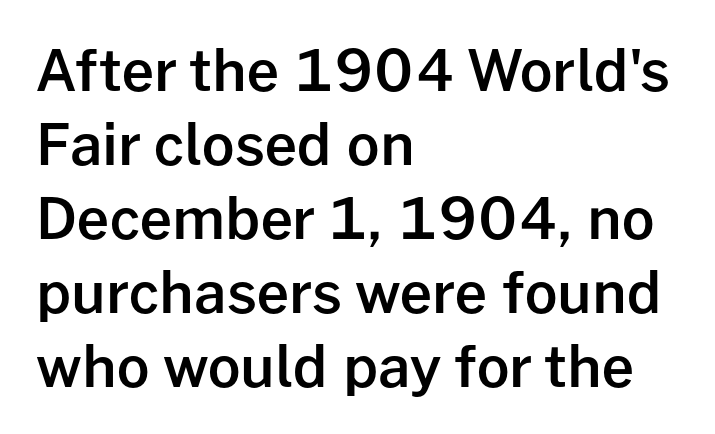
{"serif": "no", "italic": "no", "bold": "semi", "weight": "semibold", "width": "normal", "stroke_contrast": "low", "x_height": "medium", "monospaced": "no", "underline": "no", "align": "left", "line_spacing": "normal", "line_spacing_ratio": 1.3, "letter_spacing": "normal", "letter_spacing_em": 0.0, "glyph_px": 57}
